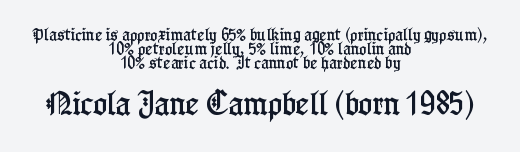
When letters stand straight like this, we call the style roman or upright. Does the bottom block carry the larger type? Yes, it does. Is the letter spacing exaggerated? No — it looks like the ordinary default. Layout note: lines centered. Each new line begins almost immediately beneath the previous one. Check the space under the baseline: it is left empty.
